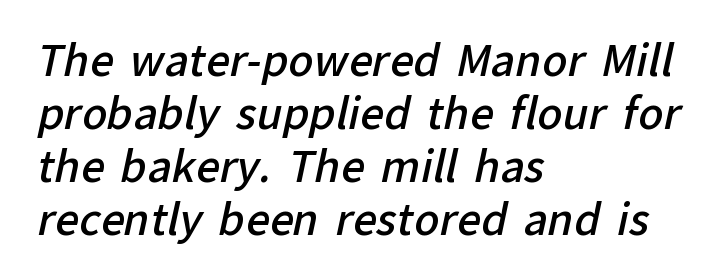
The image shows 42 px semibold sans-serif type; set left-aligned, normal line spacing (1.26x), normal letter spacing, not underlined; low stroke contrast and a medium x-height.
